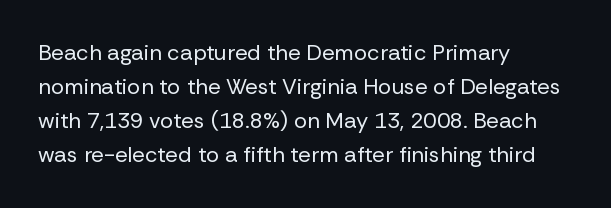
The image shows 22 px text type, upright; set left-aligned, normal line spacing (1.55x), normal letter spacing, not underlined.
